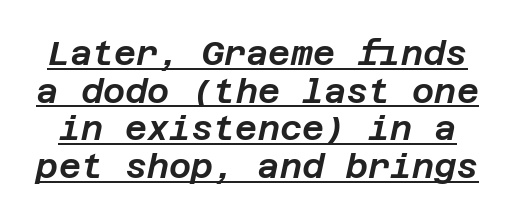
The image shows 34 px text type, italic (leaning right); set tight line spacing (1.11x), normal letter spacing, underlined; low stroke contrast and a large x-height.
